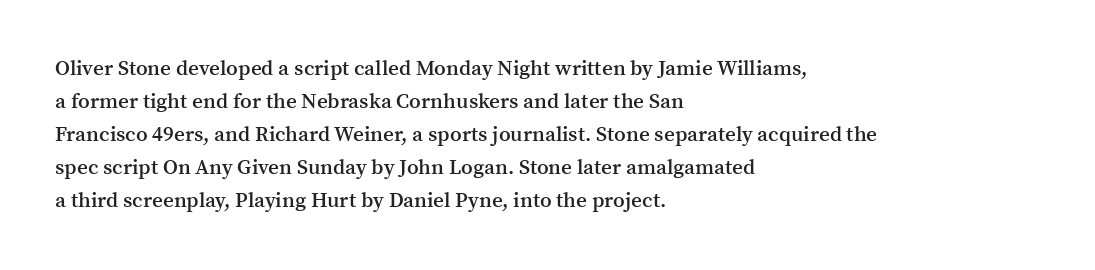
You could call the tracking neutral — neither tight nor loose. Which margin do the lines hug? The left one — the right edge is uneven. Regarding leading, the lines here are spaced in the standard way. Does the weight exceed regular? Yes, but only to semibold. The glyphs are unaccompanied by any horizontal stroke below them.
